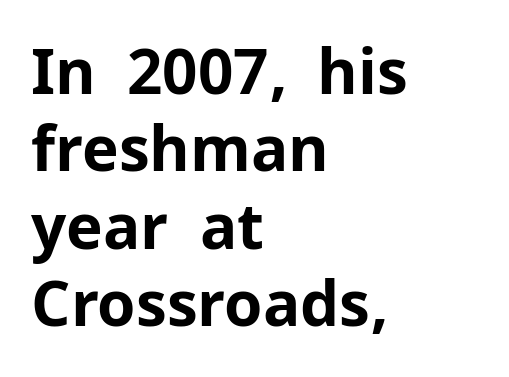
The image shows 62 px bold sans-serif type, upright; set left-aligned, normal line spacing (1.25x), normal letter spacing, not underlined; low stroke contrast and a medium x-height.
